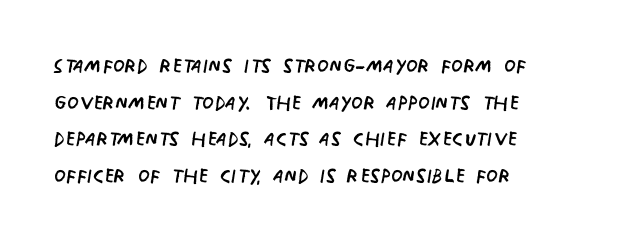
{"bold": "no", "underline": "no", "align": "left", "line_spacing": "normal", "line_spacing_ratio": 1.36, "letter_spacing": "normal", "letter_spacing_em": 0.0, "glyph_px": 27}
